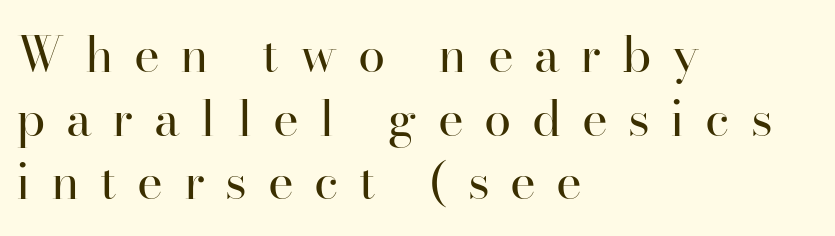
The letters advance in unequal steps, a hallmark of proportional type. No heavy texture on the line: the type isn't bold. The letters stand upright; this is a roman face. The line texture is sparse and dotted thanks to wide tracking.
